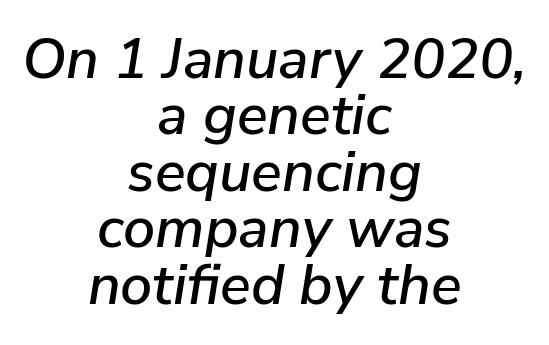
Q: Is the text italic (slanted)? A: Yes, it leans right by about 9 degrees.
Q: Is the text underlined? A: No.
Q: How is the paragraph aligned? A: Centered.
Q: Is the spacing between letters normal or unusually wide? A: Normal.
Q: Is the spacing between lines tight, normal or loose? A: Tight.
Q: Width (condensed, normal, or wide)? A: Normal.
Q: Stroke contrast? A: Low.
Q: x-height? A: Medium.
Q: Monospaced? A: No.
